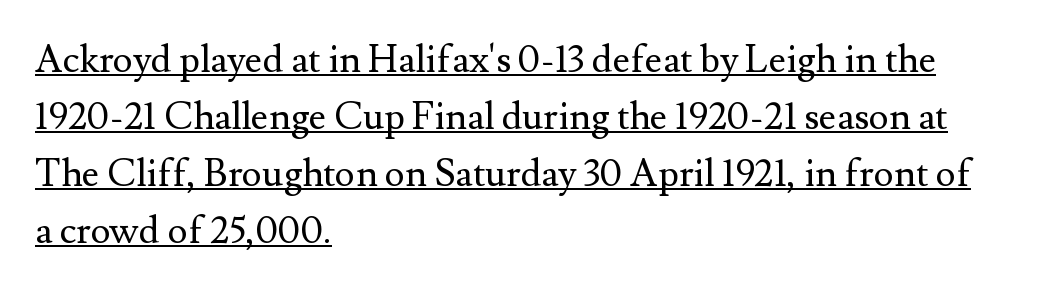
Q: Is the text bold? A: No.
Q: Is the text italic (slanted)? A: No, it is upright.
Q: Is the typeface a serif or a sans-serif typeface? A: Serif.
Q: Is the text underlined? A: Yes.
Q: How is the paragraph aligned? A: Left-aligned.
Q: Is the spacing between letters normal or unusually wide? A: Normal.
Q: Is the spacing between lines tight, normal or loose? A: Normal.
Q: Width (condensed, normal, or wide)? A: Normal.
Q: Stroke contrast? A: Medium.
Q: x-height? A: Small.
Q: Monospaced? A: No.
